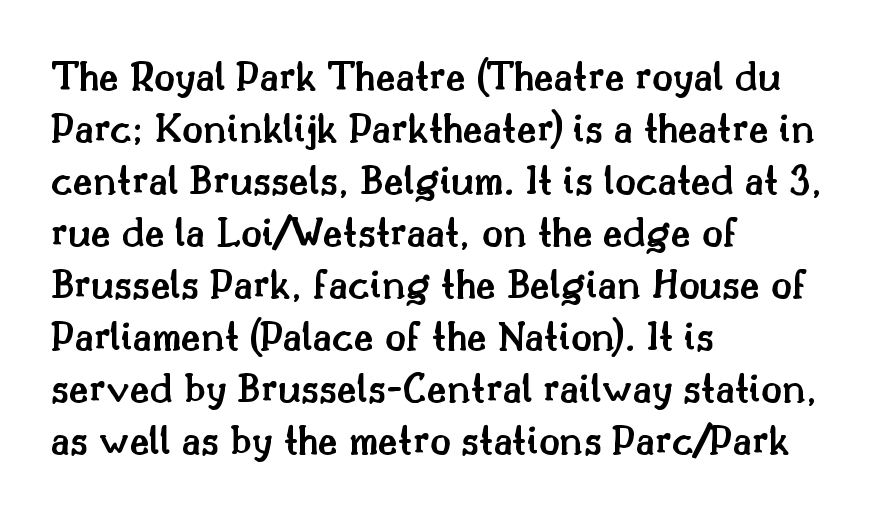
Q: Is the text bold? A: Semi-bold.
Q: Is the text italic (slanted)? A: No, it is upright.
Q: Is the typeface a serif or a sans-serif typeface? A: Serif.
Q: Is the text underlined? A: No.
Q: How is the paragraph aligned? A: Left-aligned.
Q: Is the spacing between letters normal or unusually wide? A: Normal.
Q: Width (condensed, normal, or wide)? A: Normal.
Q: Stroke contrast? A: Medium.
Q: x-height? A: Small.
Q: Monospaced? A: No.
